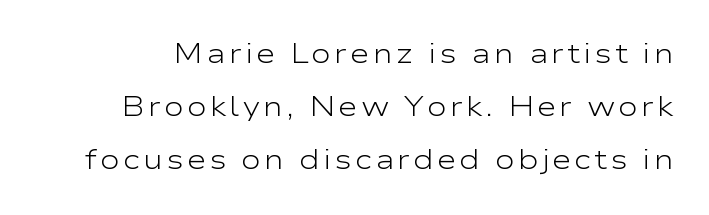
The image shows 27 px text type, upright; set loose line spacing (1.97x), not underlined.
